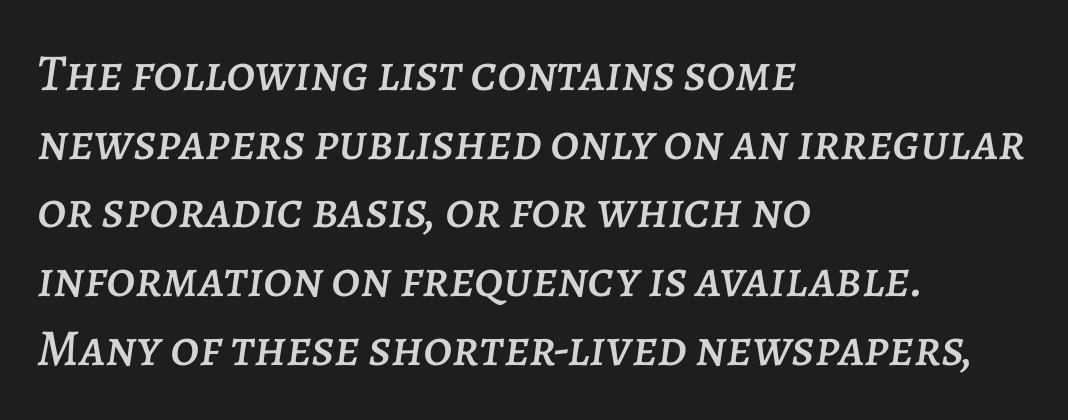
Q: Is the text italic (slanted)? A: Yes, it leans right by about 7 degrees.
Q: Is the text underlined? A: No.
Q: How is the paragraph aligned? A: Left-aligned.
Q: Is the spacing between letters normal or unusually wide? A: Normal.
Q: Is the spacing between lines tight, normal or loose? A: Normal.
Q: Width (condensed, normal, or wide)? A: Normal.
Q: Stroke contrast? A: Low.
Q: x-height? A: Large.
Q: Monospaced? A: No.
